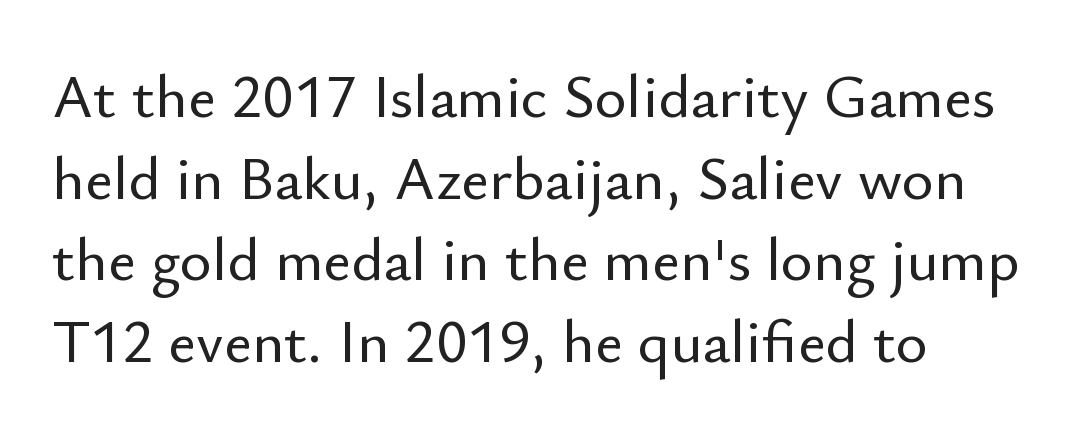
{"serif": "no", "italic": "no", "width": "normal", "stroke_contrast": "low", "x_height": "small", "monospaced": "no", "underline": "no", "align": "left", "line_spacing": "normal", "line_spacing_ratio": 1.34, "letter_spacing": "normal", "letter_spacing_em": 0.0, "glyph_px": 61}
